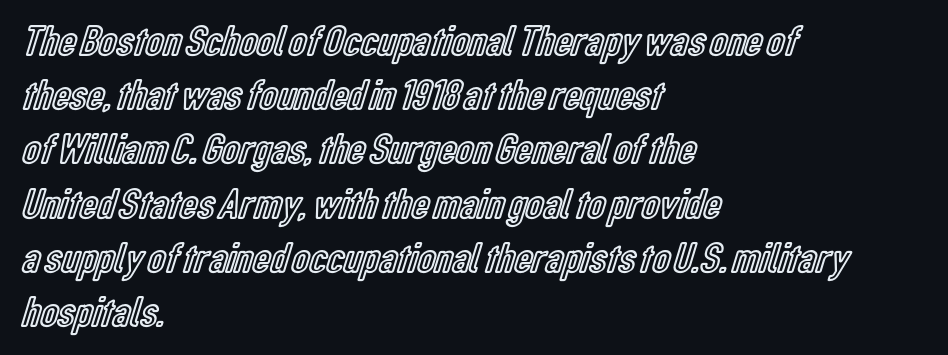
Q: Is the text italic (slanted)? A: Yes.
Q: Is the text underlined? A: No.
Q: How is the paragraph aligned? A: Left-aligned.
Q: Is the spacing between letters normal or unusually wide? A: Normal.
Q: Is the spacing between lines tight, normal or loose? A: Normal.
Q: Width (condensed, normal, or wide)? A: Condensed.
Q: x-height? A: Medium.
Q: Monospaced? A: No.
